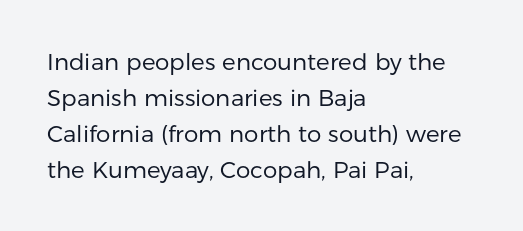
{"italic": "no", "bold": "no", "underline": "no", "align": "left", "line_spacing": "normal", "line_spacing_ratio": 1.56, "letter_spacing": "normal", "letter_spacing_em": 0.0, "glyph_px": 23}
